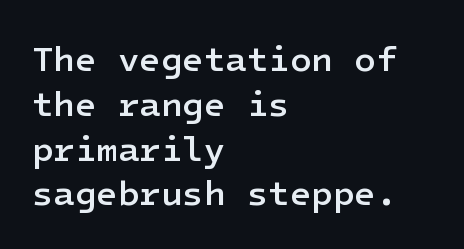
{"serif": "no", "italic": "no", "bold": "semi", "weight": "semibold", "width": "normal", "stroke_contrast": "low", "x_height": "medium", "underline": "no", "align": "left", "line_spacing": "normal", "line_spacing_ratio": 1.28, "letter_spacing": "normal", "letter_spacing_em": 0.0, "glyph_px": 35}
